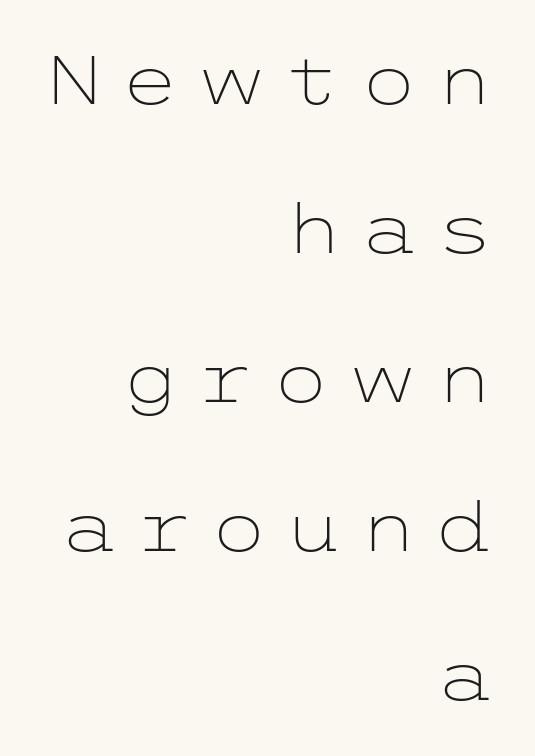
The image shows 68 px light, wide sans-serif type, upright; set right-aligned, loose line spacing (2.19x), unusually wide letter spacing (+0.23 em), not underlined; low stroke contrast and a medium x-height.
